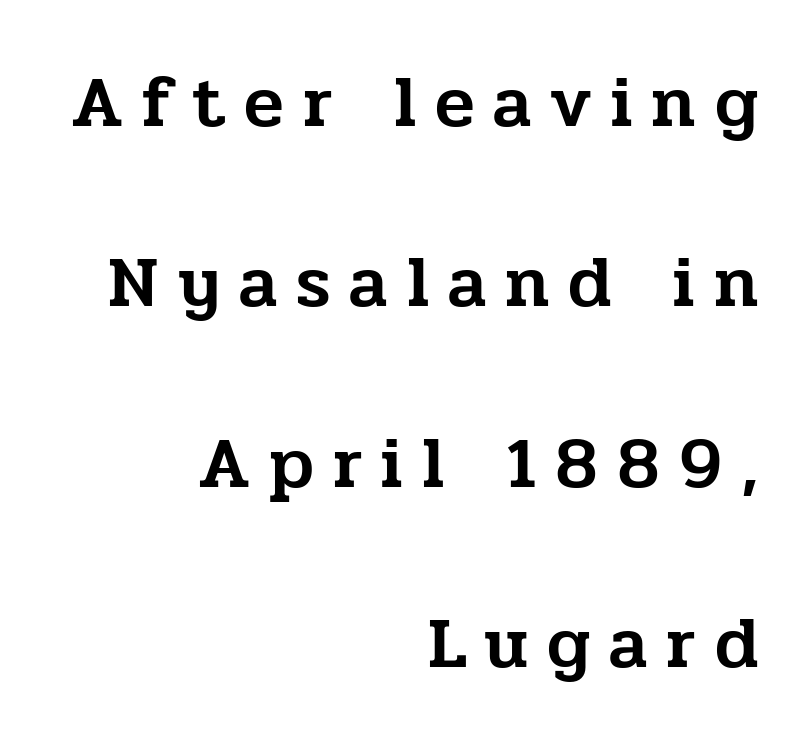
{"serif": "yes", "italic": "no", "width": "normal", "stroke_contrast": "low", "x_height": "medium", "monospaced": "no", "underline": "no", "align": "right", "line_spacing": "loose", "line_spacing_ratio": 2.47, "letter_spacing": "wide", "letter_spacing_em": 0.26, "glyph_px": 73}
